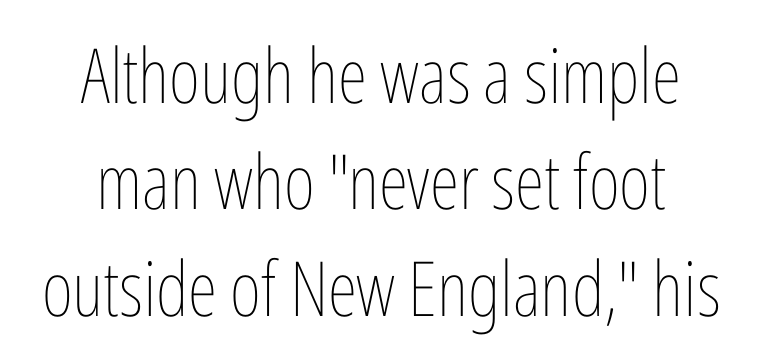
Q: Is the text bold? A: No.
Q: Is the text italic (slanted)? A: No, it is upright.
Q: Is the text underlined? A: No.
Q: How is the paragraph aligned? A: Centered.
Q: Is the spacing between letters normal or unusually wide? A: Normal.
Q: Is the spacing between lines tight, normal or loose? A: Normal.
Q: Width (condensed, normal, or wide)? A: Condensed.
Q: Stroke contrast? A: Low.
Q: x-height? A: Medium.
Q: Monospaced? A: No.
